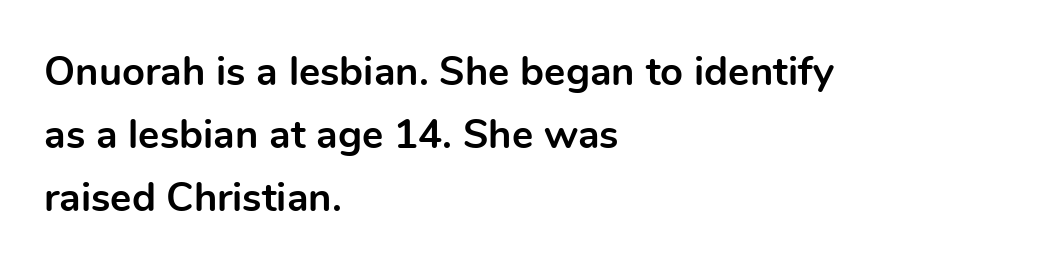
{"serif": "no", "italic": "no", "bold": "yes", "weight": "bold", "width": "normal", "x_height": "medium", "monospaced": "no", "underline": "no", "align": "left", "line_spacing": "normal", "line_spacing_ratio": 1.58, "letter_spacing": "normal", "letter_spacing_em": 0.0, "glyph_px": 40}
